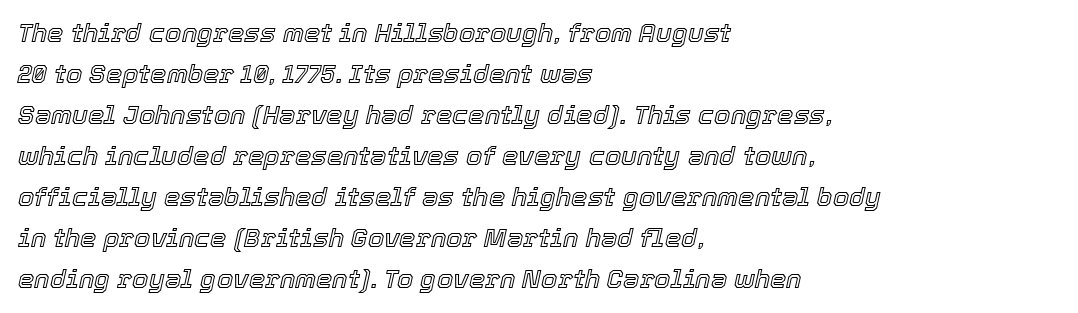
Short and long lines alike share a common starting point at left. These lines keep a tight, regular rhythm from letter to letter. Yep, that's italic — everything's leaning. Whoever set this chose a conventional vertical rhythm.
